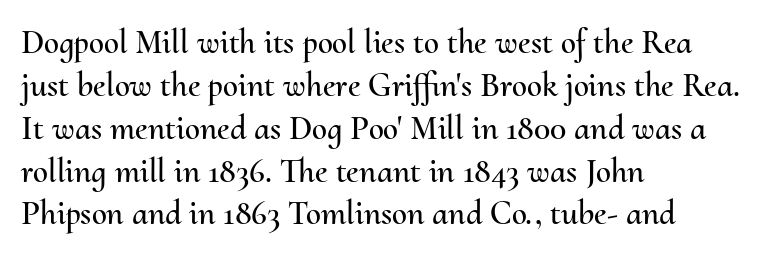
The image shows 34 px text type, upright; set left-aligned, normal line spacing (1.26x), normal letter spacing, not underlined; medium stroke contrast and a small x-height.
